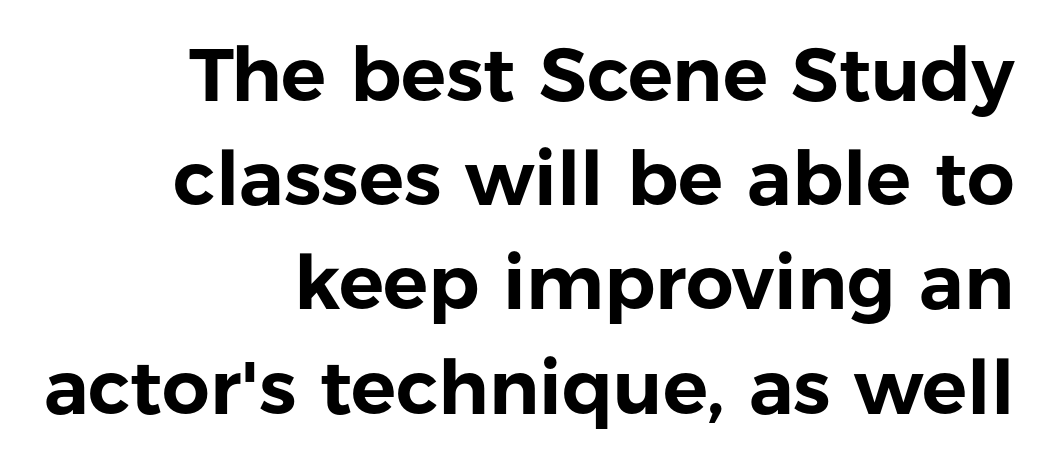
{"serif": "no", "italic": "no", "width": "normal", "stroke_contrast": "low", "x_height": "medium", "monospaced": "no", "underline": "no", "align": "right", "line_spacing": "normal", "line_spacing_ratio": 1.39, "letter_spacing": "normal", "letter_spacing_em": 0.0, "glyph_px": 75}
